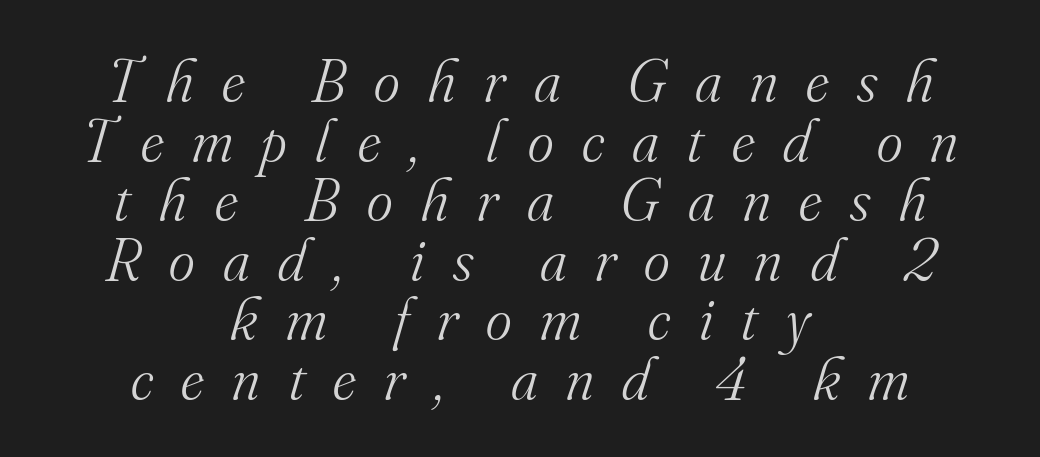
{"serif": "yes", "italic": "yes", "lean": "right", "slant_degrees": 16, "bold": "no", "weight": "light", "width": "normal", "stroke_contrast": "medium", "x_height": "small", "monospaced": "no", "underline": "no", "align": "center", "line_spacing": "tight", "line_spacing_ratio": 0.96, "letter_spacing": "wide", "letter_spacing_em": 0.46, "glyph_px": 62}
